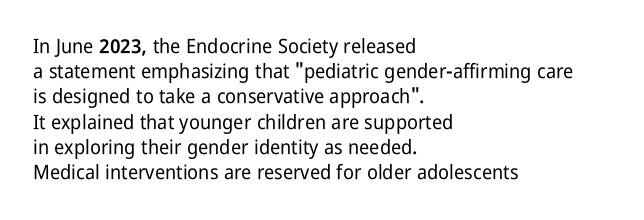
Q: Is the text italic (slanted)? A: No, it is upright.
Q: Is the text underlined? A: No.
Q: How is the paragraph aligned? A: Left-aligned.
Q: Is the spacing between letters normal or unusually wide? A: Normal.
Q: Is the spacing between lines tight, normal or loose? A: Normal.
